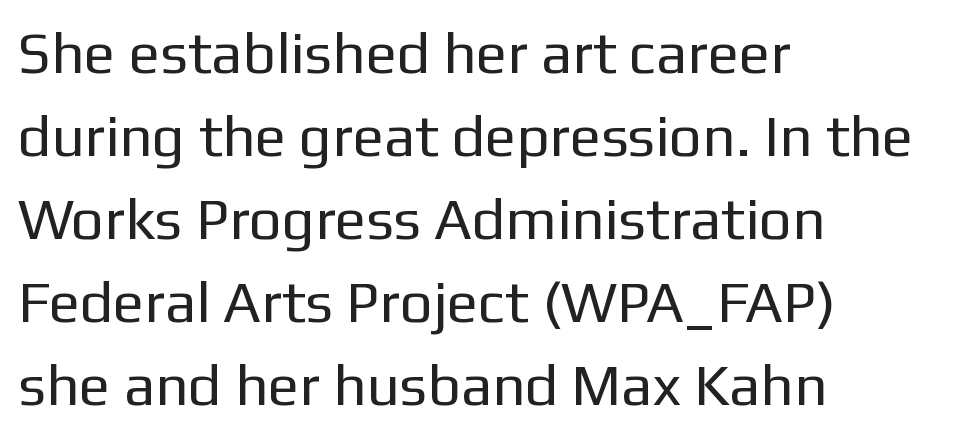
The image shows 58 px regular-weight sans-serif type, upright; set left-aligned, normal line spacing (1.43x), normal letter spacing, not underlined; low stroke contrast and a medium x-height.
